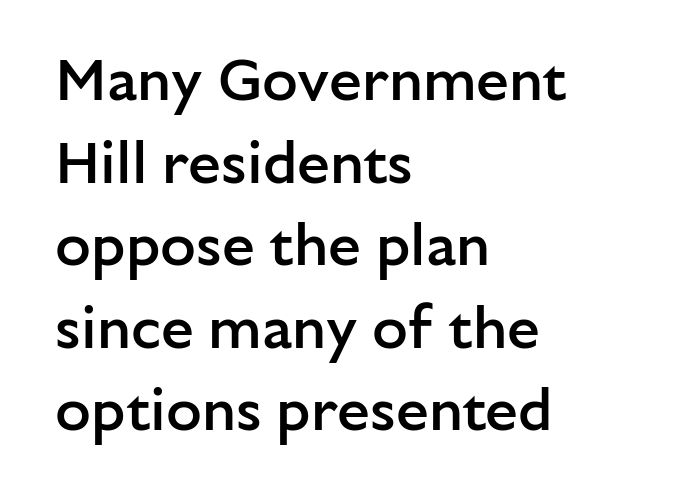
The image shows 59 px semibold sans-serif type, upright; set left-aligned, normal line spacing (1.4x), normal letter spacing, not underlined; low stroke contrast and a medium x-height.
